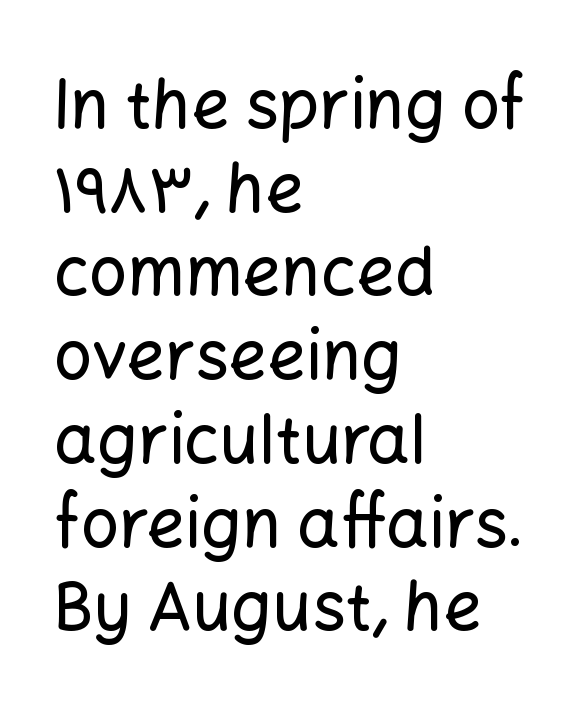
{"serif": "no", "italic": "no", "width": "normal", "stroke_contrast": "low", "x_height": "medium", "monospaced": "no", "underline": "no", "align": "left", "line_spacing": "normal", "line_spacing_ratio": 1.25, "letter_spacing": "normal", "letter_spacing_em": 0.0, "glyph_px": 67}
